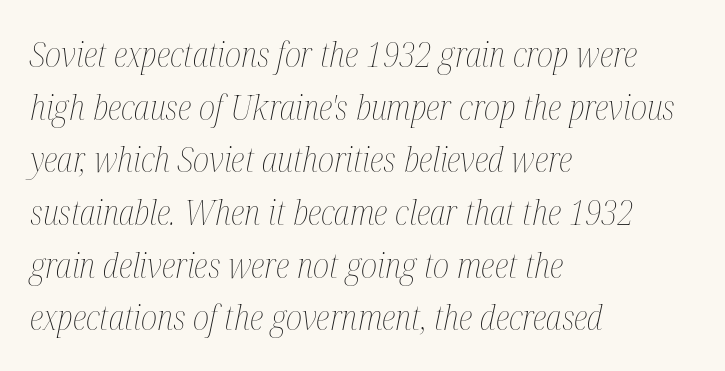
The image shows 34 px thin, condensed type, italic (leaning right); set left-aligned, normal line spacing (1.55x), normal letter spacing, not underlined; medium stroke contrast and a medium x-height.
